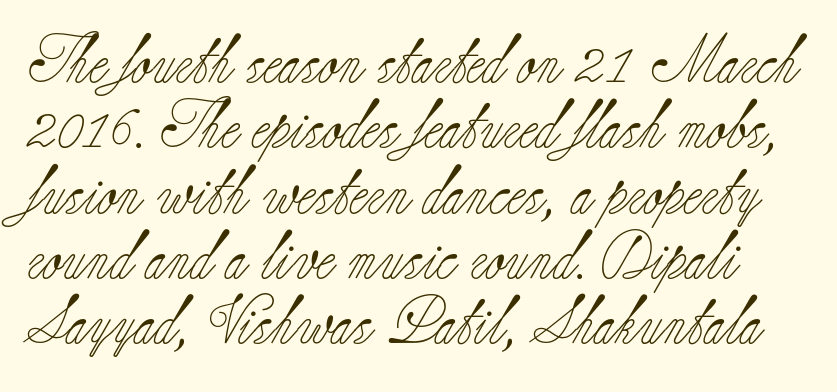
Q: Is the text bold? A: No.
Q: Is the text italic (slanted)? A: Yes.
Q: Is the typeface a serif or a sans-serif typeface? A: Serif.
Q: Is the text underlined? A: No.
Q: Is the spacing between letters normal or unusually wide? A: Normal.
Q: Is the spacing between lines tight, normal or loose? A: Normal.
Q: Width (condensed, normal, or wide)? A: Normal.
Q: Stroke contrast? A: Low.
Q: x-height? A: Small.
Q: Monospaced? A: No.
